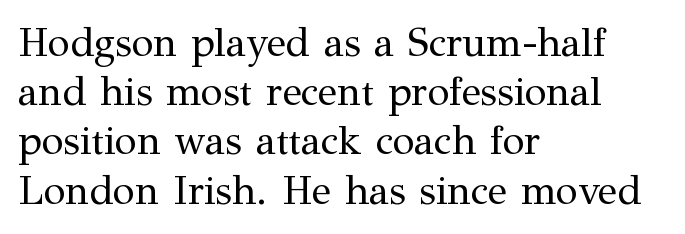
Q: Is the text bold? A: No.
Q: Is the text italic (slanted)? A: No, it is upright.
Q: Is the typeface a serif or a sans-serif typeface? A: Serif.
Q: Is the text underlined? A: No.
Q: How is the paragraph aligned? A: Left-aligned.
Q: Is the spacing between letters normal or unusually wide? A: Normal.
Q: Width (condensed, normal, or wide)? A: Normal.
Q: Stroke contrast? A: Medium.
Q: x-height? A: Medium.
Q: Monospaced? A: No.
